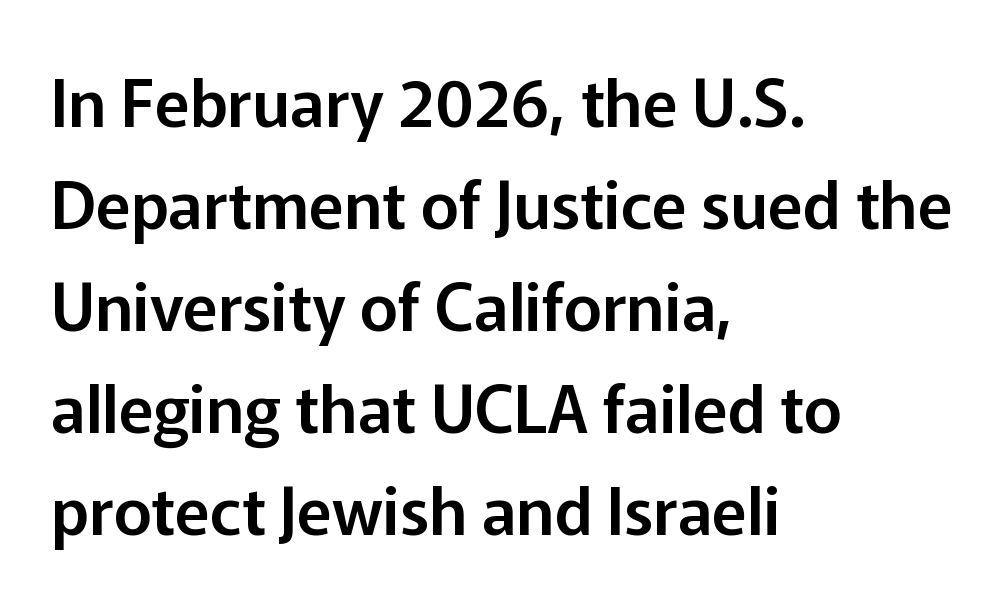
{"serif": "no", "italic": "no", "width": "normal", "stroke_contrast": "low", "x_height": "medium", "monospaced": "no", "underline": "no", "align": "left", "line_spacing": "normal", "line_spacing_ratio": 1.57, "letter_spacing": "normal", "letter_spacing_em": 0.0, "glyph_px": 65}
